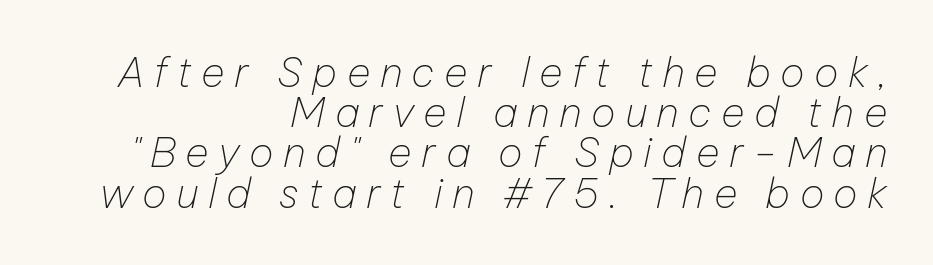
Q: Is the text bold? A: No.
Q: Is the text italic (slanted)? A: Yes, it leans right by about 12 degrees.
Q: Is the text underlined? A: No.
Q: How is the paragraph aligned? A: Right-aligned.
Q: Is the spacing between letters normal or unusually wide? A: Unusually wide.
Q: Is the spacing between lines tight, normal or loose? A: Tight.
Q: Width (condensed, normal, or wide)? A: Normal.
Q: Stroke contrast? A: Low.
Q: x-height? A: Medium.
Q: Monospaced? A: No.
